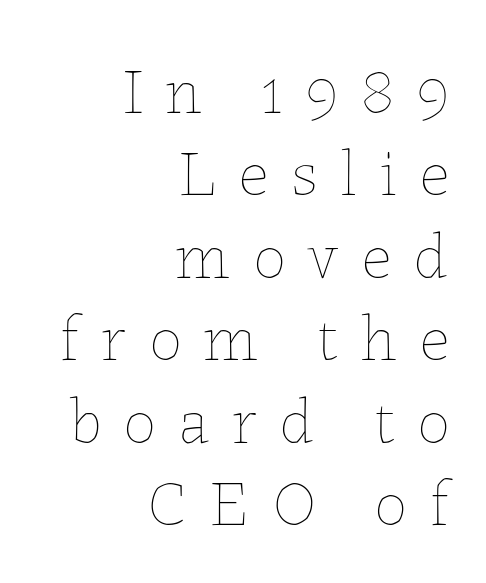
Q: Is the text bold? A: No.
Q: Is the text italic (slanted)? A: No, it is upright.
Q: Is the text underlined? A: No.
Q: How is the paragraph aligned? A: Right-aligned.
Q: Is the spacing between letters normal or unusually wide? A: Unusually wide.
Q: Is the spacing between lines tight, normal or loose? A: Normal.
Q: Width (condensed, normal, or wide)? A: Normal.
Q: Stroke contrast? A: Low.
Q: x-height? A: Medium.
Q: Monospaced? A: No.
